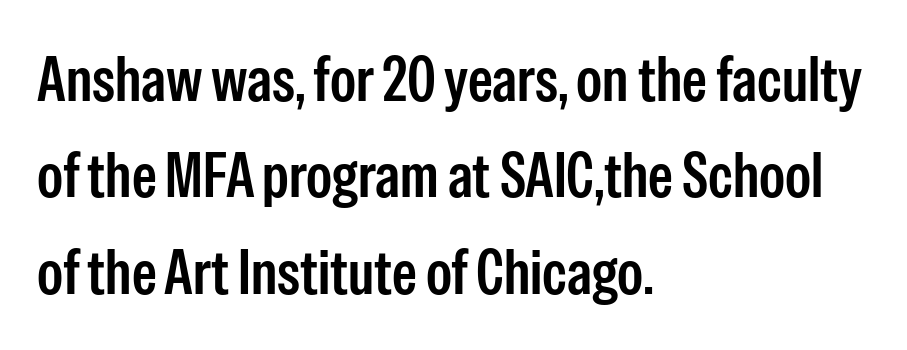
Q: Is the text italic (slanted)? A: No, it is upright.
Q: Is the typeface a serif or a sans-serif typeface? A: Sans-serif.
Q: Is the text underlined? A: No.
Q: How is the paragraph aligned? A: Left-aligned.
Q: Is the spacing between letters normal or unusually wide? A: Normal.
Q: Is the spacing between lines tight, normal or loose? A: Normal.
Q: Width (condensed, normal, or wide)? A: Condensed.
Q: Stroke contrast? A: Low.
Q: x-height? A: Medium.
Q: Monospaced? A: No.
